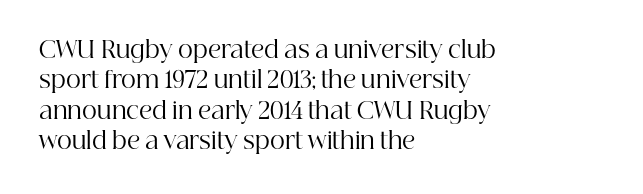
The space directly below the letters is spotless. Caption: standard tracking, unaltered. Vertically, the passage feels balanced, rows spaced as you'd expect. Does the lettering tilt? It doesn't — this is upright.
